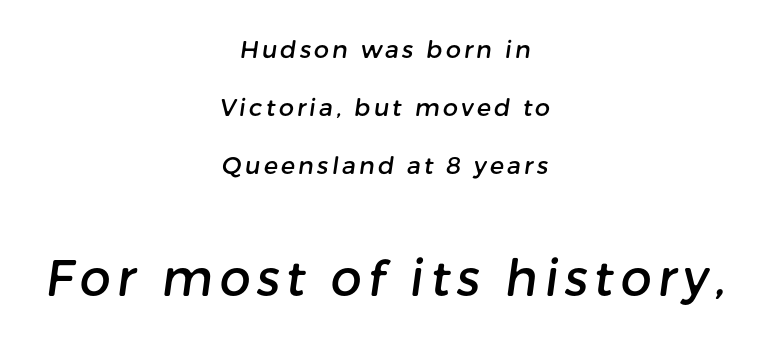
Q: Is the typeface a serif or a sans-serif typeface? A: Sans-serif.
Q: Is the text underlined? A: No.
Q: How is the paragraph aligned? A: Centered.
Q: Is the spacing between lines tight, normal or loose? A: Loose.
Q: Which block of text is set in a larger size, the first (top) or the second (bottom)? A: The second (bottom) one.
Q: Width (condensed, normal, or wide)? A: Normal.
Q: Stroke contrast? A: Low.
Q: x-height? A: Medium.
Q: Monospaced? A: No.
